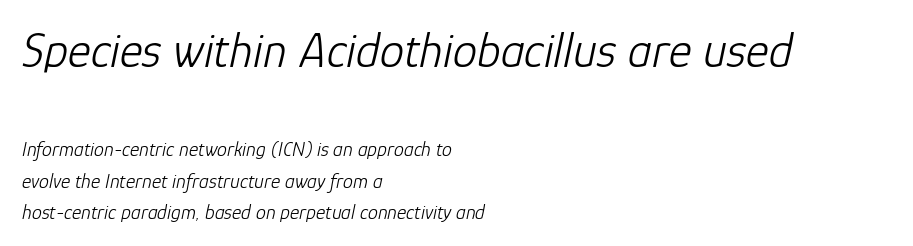
Q: Is the text bold? A: No.
Q: Is the text italic (slanted)? A: Yes, it leans right by about 12 degrees.
Q: Is the text underlined? A: No.
Q: How is the paragraph aligned? A: Left-aligned.
Q: Is the spacing between letters normal or unusually wide? A: Normal.
Q: Is the spacing between lines tight, normal or loose? A: Normal.
Q: Which block of text is set in a larger size, the first (top) or the second (bottom)? A: The first (top) one.
Q: Width (condensed, normal, or wide)? A: Normal.
Q: Stroke contrast? A: Low.
Q: x-height? A: Medium.
Q: Monospaced? A: No.
